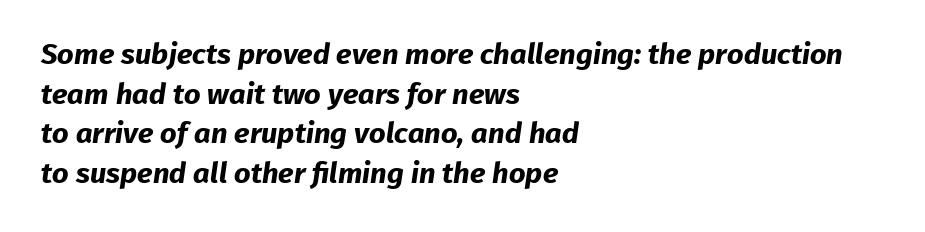
The image shows 29 px bold sans-serif type; set left-aligned, normal line spacing (1.37x), normal letter spacing, not underlined; low stroke contrast and a medium x-height.
